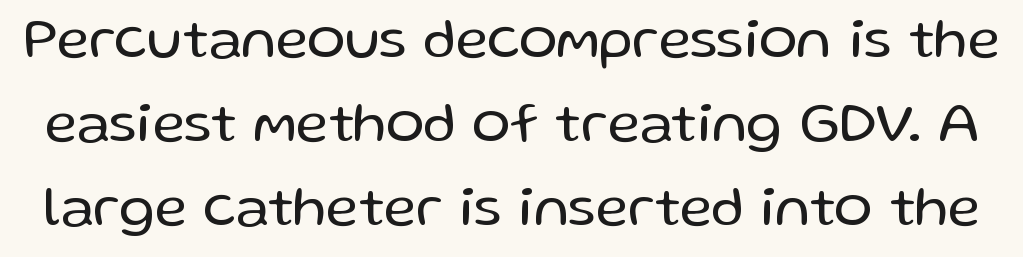
The image shows 57 px regular-weight sans-serif type, upright; set normal line spacing (1.47x), normal letter spacing, not underlined; low stroke contrast and a medium x-height.
